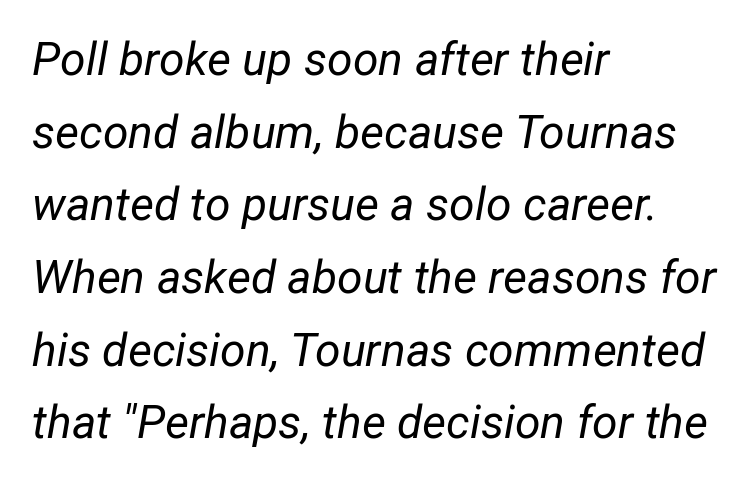
There is no visible air inserted between adjacent glyphs. If you measured baseline to baseline, you'd find a middling distance. The text carries the slant typical of an italic or oblique font. Beneath every word, the page is bare. The letters advance in unequal steps, a hallmark of proportional type. Letters have the restrained weight of plain body copy at most.
